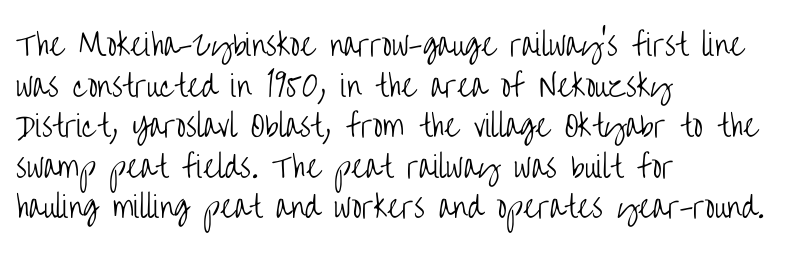
{"serif": "no", "italic": "no", "bold": "no", "weight": "light", "width": "condensed", "stroke_contrast": "low", "x_height": "large", "monospaced": "no", "underline": "no", "align": "left", "line_spacing": "normal", "line_spacing_ratio": 1.4, "letter_spacing": "normal", "letter_spacing_em": 0.0, "glyph_px": 29}
